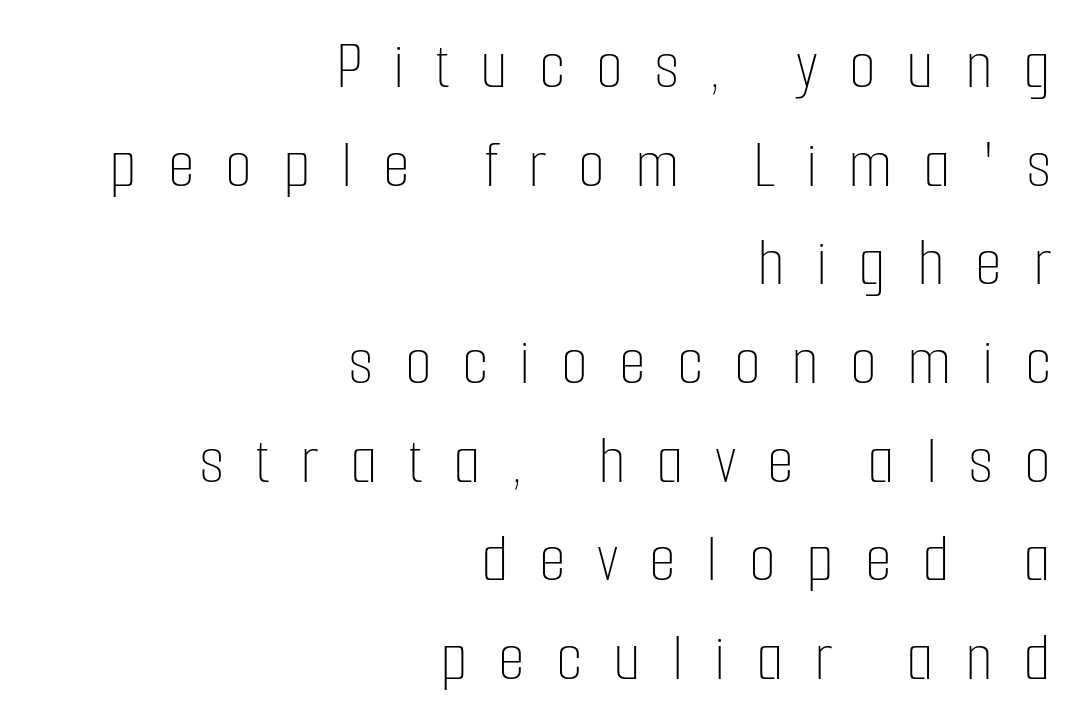
{"italic": "no", "bold": "no", "weight": "thin", "width": "condensed", "stroke_contrast": "low", "x_height": "medium", "monospaced": "no", "underline": "no", "align": "right", "line_spacing": "normal", "line_spacing_ratio": 1.41, "letter_spacing": "wide", "letter_spacing_em": 0.44, "glyph_px": 70}
